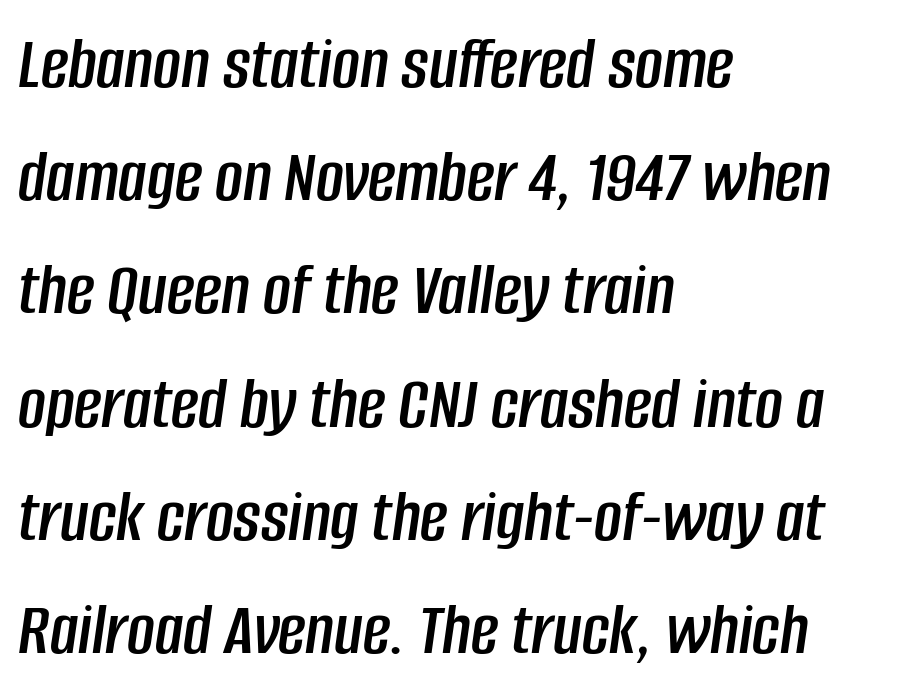
Q: Is the text italic (slanted)? A: Yes, it leans right by about 8 degrees.
Q: Is the text underlined? A: No.
Q: How is the paragraph aligned? A: Left-aligned.
Q: Is the spacing between letters normal or unusually wide? A: Normal.
Q: Is the spacing between lines tight, normal or loose? A: Normal.
Q: Width (condensed, normal, or wide)? A: Condensed.
Q: Stroke contrast? A: Low.
Q: x-height? A: Large.
Q: Monospaced? A: No.
